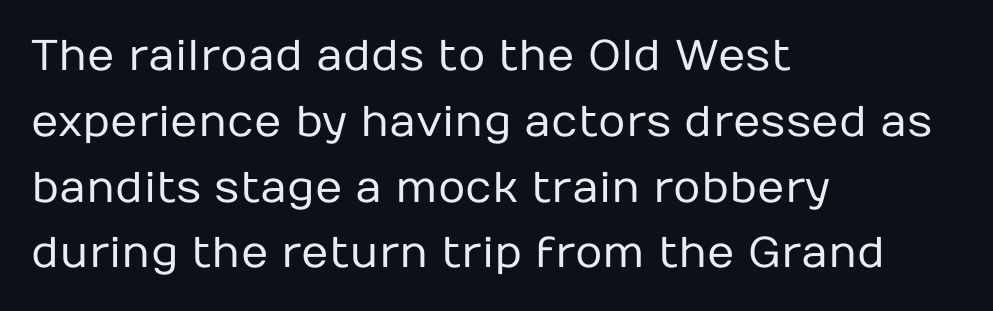
Q: Is the text bold? A: No.
Q: Is the text italic (slanted)? A: No, it is upright.
Q: Is the typeface a serif or a sans-serif typeface? A: Sans-serif.
Q: Is the text underlined? A: No.
Q: How is the paragraph aligned? A: Left-aligned.
Q: Is the spacing between letters normal or unusually wide? A: Normal.
Q: Is the spacing between lines tight, normal or loose? A: Normal.
Q: Width (condensed, normal, or wide)? A: Normal.
Q: Stroke contrast? A: Low.
Q: x-height? A: Medium.
Q: Monospaced? A: No.
